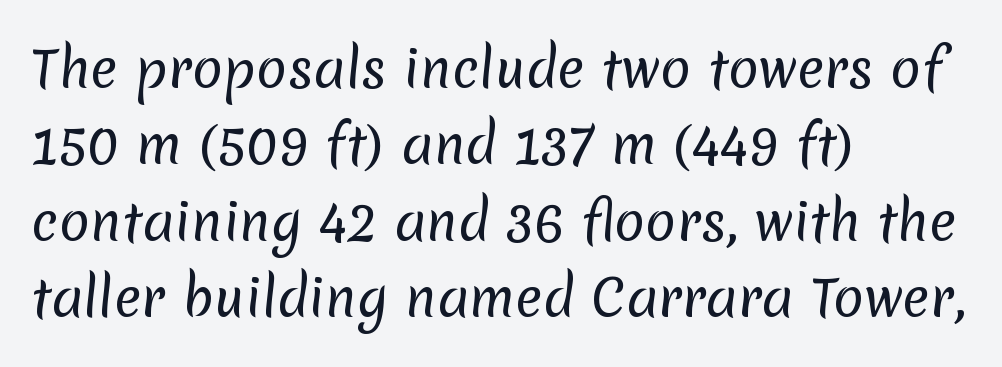
{"serif": "no", "bold": "no", "weight": "regular", "width": "normal", "stroke_contrast": "low", "x_height": "medium", "monospaced": "no", "underline": "no", "align": "left", "line_spacing": "normal", "line_spacing_ratio": 1.5, "letter_spacing": "normal", "letter_spacing_em": 0.0, "glyph_px": 51}
